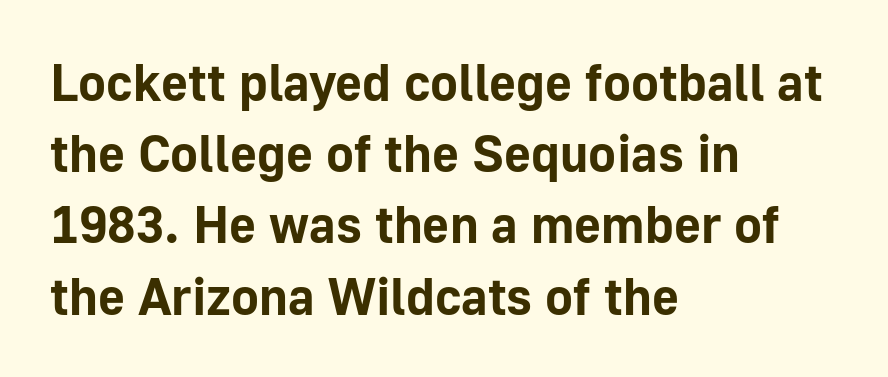
{"serif": "no", "italic": "no", "bold": "yes", "weight": "bold", "width": "normal", "stroke_contrast": "low", "x_height": "medium", "monospaced": "no", "underline": "no", "align": "left", "line_spacing": "normal", "line_spacing_ratio": 1.37, "letter_spacing": "normal", "letter_spacing_em": 0.0, "glyph_px": 52}
